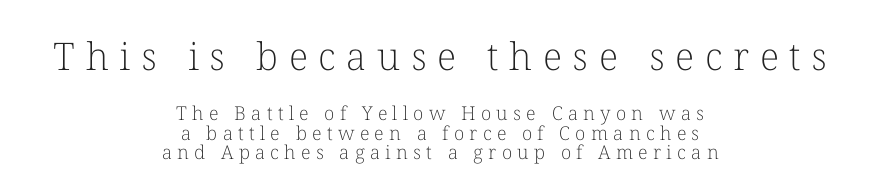
The image shows 38 px light serif type, upright; set centered, tight line spacing (1.04x), unusually wide letter spacing (+0.28 em), not underlined; the first (top) block is 2.0x larger; low stroke contrast and a medium x-height.
